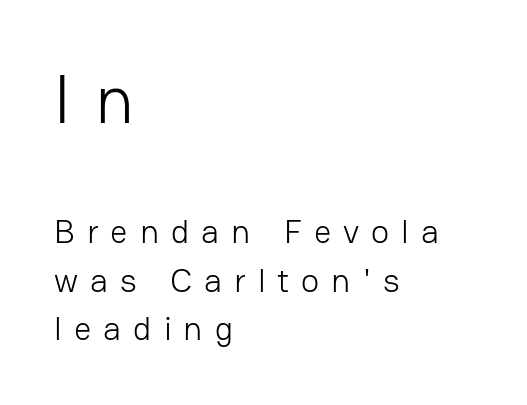
The image shows 69 px light sans-serif type, upright; set left-aligned, normal line spacing (1.44x), unusually wide letter spacing (+0.35 em), not underlined; the first (top) block is 2.03x larger; low stroke contrast and a medium x-height.
